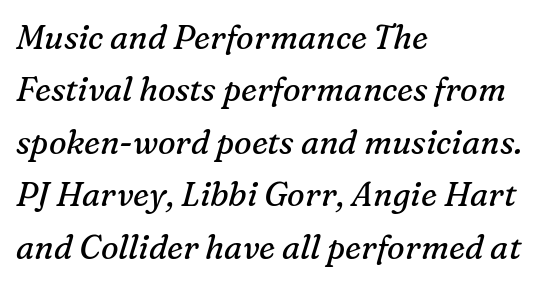
Q: Is the text bold? A: No.
Q: Is the text italic (slanted)? A: Yes, it leans right by about 16 degrees.
Q: Is the typeface a serif or a sans-serif typeface? A: Serif.
Q: Is the text underlined? A: No.
Q: How is the paragraph aligned? A: Left-aligned.
Q: Is the spacing between letters normal or unusually wide? A: Normal.
Q: Is the spacing between lines tight, normal or loose? A: Normal.
Q: Width (condensed, normal, or wide)? A: Normal.
Q: Stroke contrast? A: Medium.
Q: x-height? A: Medium.
Q: Monospaced? A: No.
